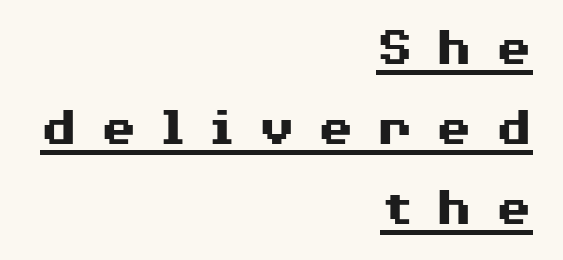
The rendering uses natural spacing where letterforms have individual widths. Underline: present. This sample is right-justified, so line beginnings fall wherever the words allow. What's the leading like? Ordinary, nothing unusual. The tracking reads as deliberately expanded to a designer's eye. Italic: no, the glyphs are upright roman.
